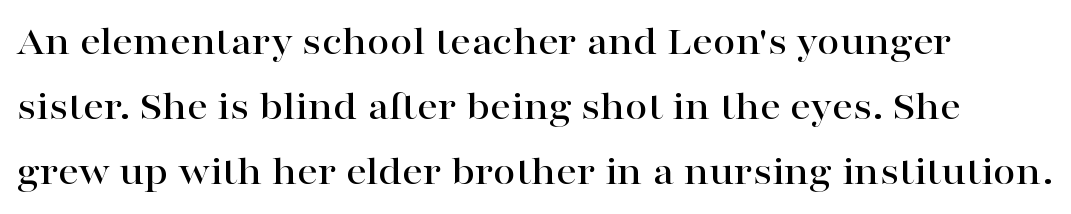
Posture: straight, roman, zero tilt. This rendering employs a face with finishing strokes, i.e., a serif. Do the characters align in a grid? No, the font is proportional. Caption: standard tracking, unaltered. The lines sit at an ordinary, default distance from one another. A clean baseline with only descenders dipping below it.
